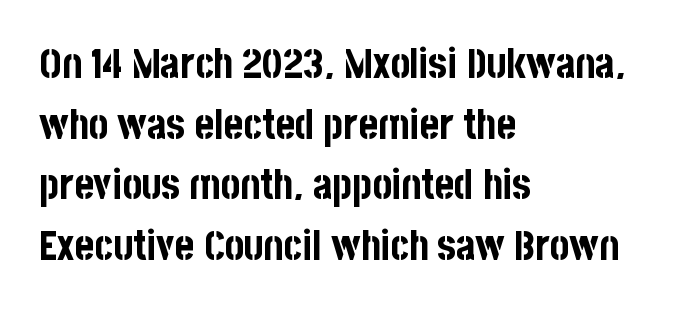
The sample has been set heavy, in full bold. Interline gaps are of average width in this sample. The lines in this sample share a left origin and differ only in where they stop. Ordinary non-slanted type is in use. Lines of text with bare space underneath.
